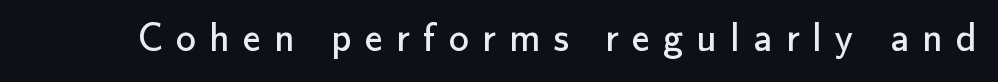
Nobody drew a line under any word here. Is this a sans? Yes — the strokes have no serifs. The weight would be labelled regular, book, light, or lighter still. You could not count columns in this text — the font is proportionally spaced. Posture: straight, roman, zero tilt. Someone cranked the tracking dial way up on this one.
